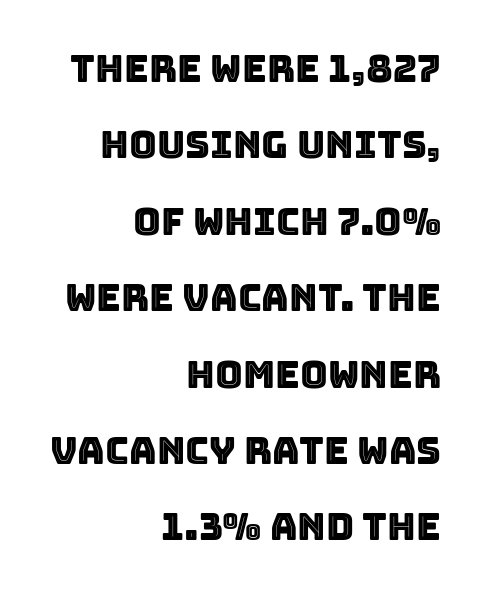
{"italic": "no", "width": "normal", "x_height": "large", "monospaced": "no", "underline": "no", "align": "right", "line_spacing": "loose", "line_spacing_ratio": 2.01, "letter_spacing": "normal", "letter_spacing_em": 0.0, "glyph_px": 38}
